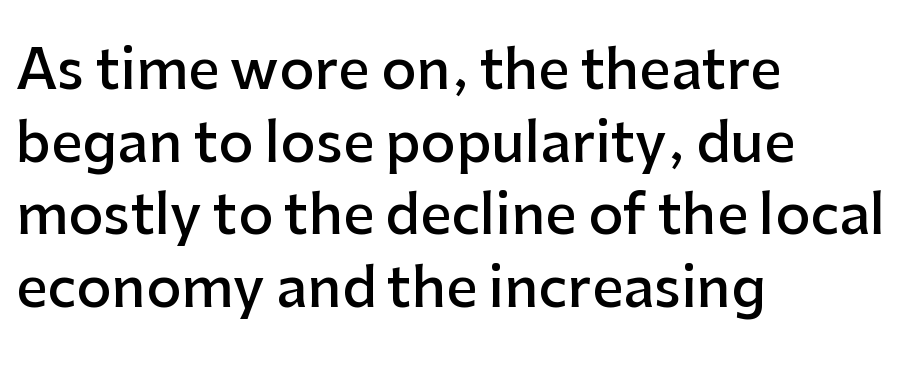
The image shows 55 px semibold sans-serif type, upright; set left-aligned, normal line spacing (1.32x), normal letter spacing, not underlined; low stroke contrast and a medium x-height.
